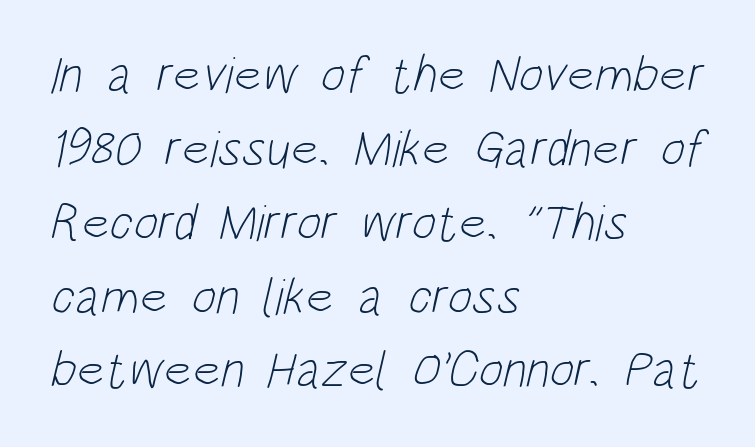
Q: Is the text bold? A: No.
Q: Is the typeface a serif or a sans-serif typeface? A: Sans-serif.
Q: Is the text underlined? A: No.
Q: How is the paragraph aligned? A: Left-aligned.
Q: Is the spacing between letters normal or unusually wide? A: Normal.
Q: Is the spacing between lines tight, normal or loose? A: Normal.
Q: Width (condensed, normal, or wide)? A: Condensed.
Q: Stroke contrast? A: Low.
Q: x-height? A: Large.
Q: Monospaced? A: No.
